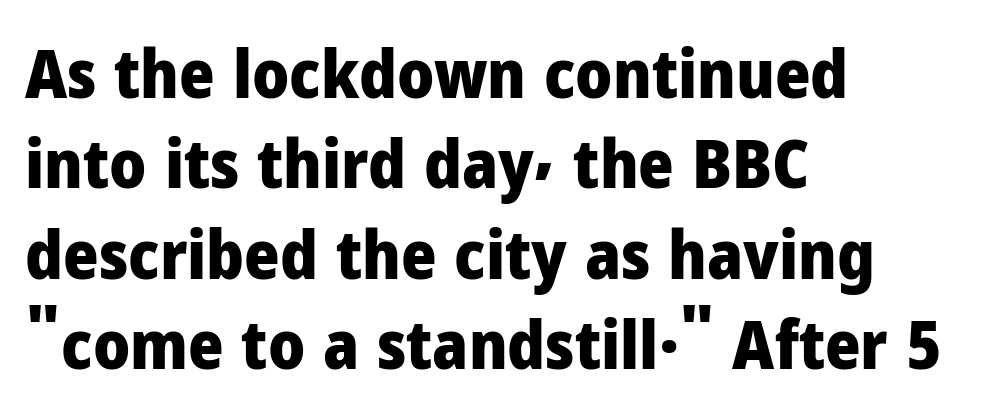
Q: Is the text bold? A: Yes.
Q: Is the text italic (slanted)? A: No, it is upright.
Q: Is the typeface a serif or a sans-serif typeface? A: Sans-serif.
Q: Is the text underlined? A: No.
Q: How is the paragraph aligned? A: Left-aligned.
Q: Is the spacing between letters normal or unusually wide? A: Normal.
Q: Is the spacing between lines tight, normal or loose? A: Normal.
Q: Width (condensed, normal, or wide)? A: Normal.
Q: Stroke contrast? A: Low.
Q: x-height? A: Medium.
Q: Monospaced? A: No.
